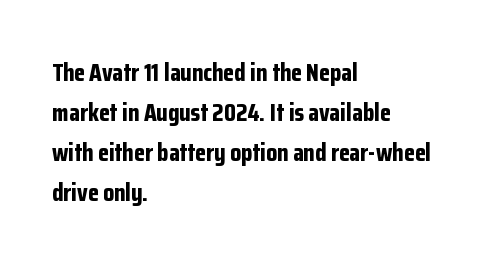
Q: Is the text bold? A: Yes.
Q: Is the text italic (slanted)? A: No, it is upright.
Q: Is the text underlined? A: No.
Q: How is the paragraph aligned? A: Left-aligned.
Q: Is the spacing between letters normal or unusually wide? A: Normal.
Q: Is the spacing between lines tight, normal or loose? A: Normal.
